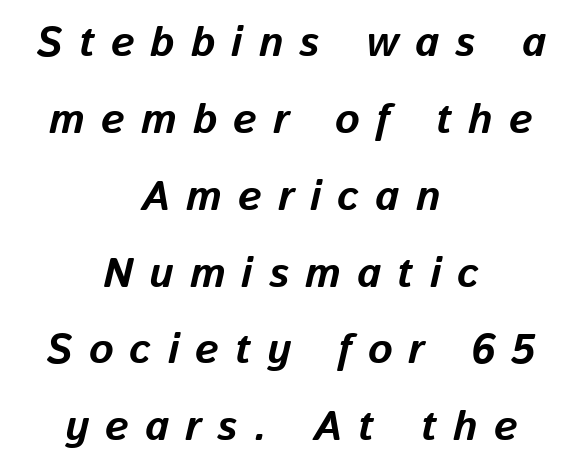
{"italic": "yes", "lean": "right", "slant_degrees": 13, "bold": "yes", "weight": "bold", "width": "normal", "stroke_contrast": "low", "x_height": "medium", "monospaced": "no", "underline": "no", "align": "center", "line_spacing_ratio": 1.83, "letter_spacing": "wide", "letter_spacing_em": 0.38, "glyph_px": 42}
